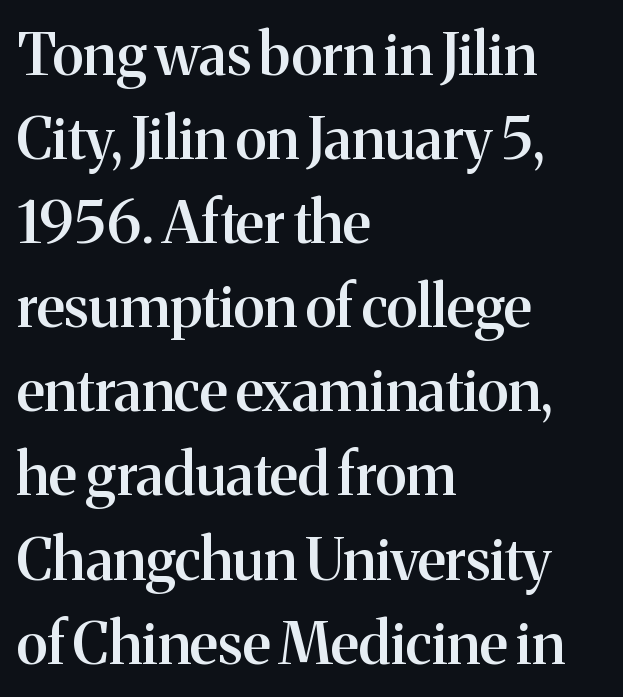
The image shows 58 px semibold serif type, upright; set left-aligned, normal line spacing (1.45x), normal letter spacing, not underlined; medium stroke contrast and a medium x-height.
